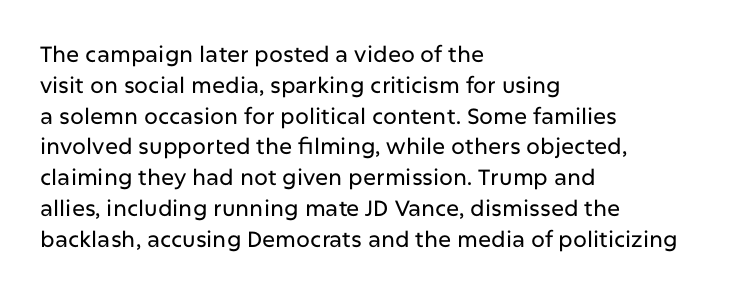
The image shows 22 px text type, upright; set left-aligned, normal line spacing (1.4x), normal letter spacing, not underlined.
